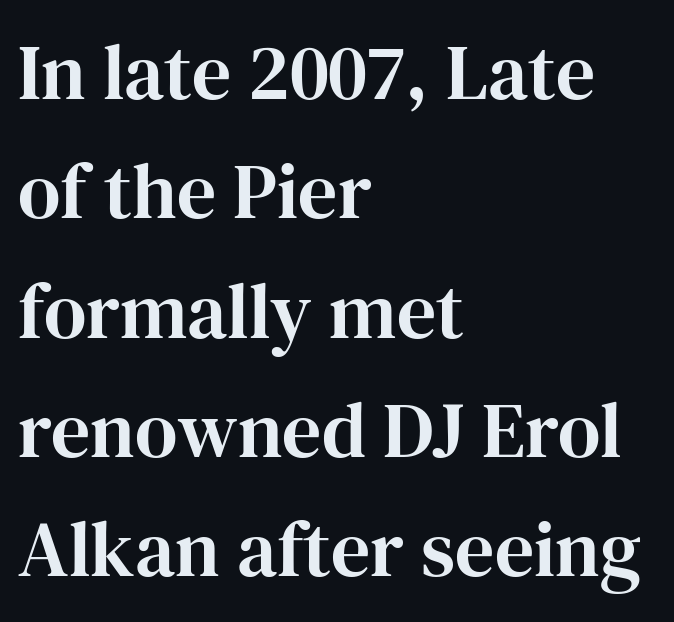
{"serif": "yes", "italic": "no", "width": "normal", "stroke_contrast": "high", "x_height": "medium", "monospaced": "no", "underline": "no", "align": "left", "line_spacing": "normal", "line_spacing_ratio": 1.53, "letter_spacing": "normal", "letter_spacing_em": 0.0, "glyph_px": 78}
